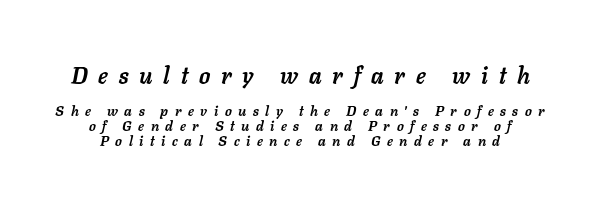
{"italic": "yes", "lean": "right", "slant_degrees": 11, "bold": "yes", "underline": "no", "line_spacing": "tight", "line_spacing_ratio": 1.07, "letter_spacing": "wide", "letter_spacing_em": 0.47, "larger_block": "first", "size_ratio": 1.64, "glyph_px": 23}
